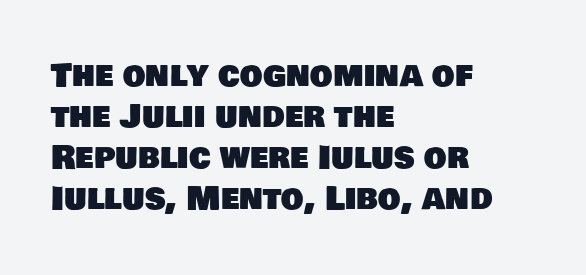
Glance below the letters and you will spot only blank space. The rendering uses natural spacing where letterforms have individual widths. A classic flush-left, rag-right setting is used for this passage. Evenly set lines give the paragraph a standard silhouette.
